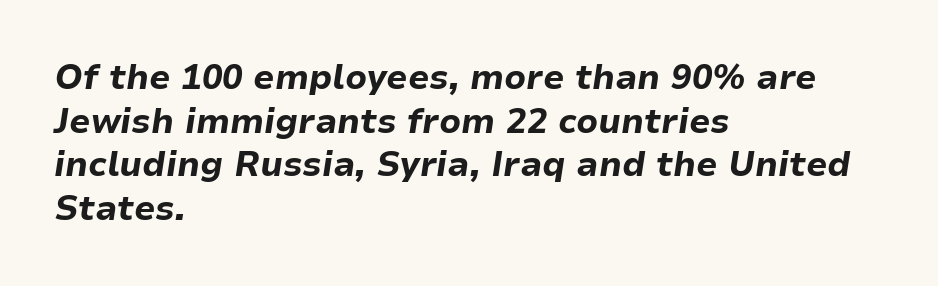
Normally led — the rows are evenly, conventionally spaced. Heft: maximum for text — a bold. Look at the tracking — it's just the regular setting, nothing added. This rendering features lettering with no underline.
